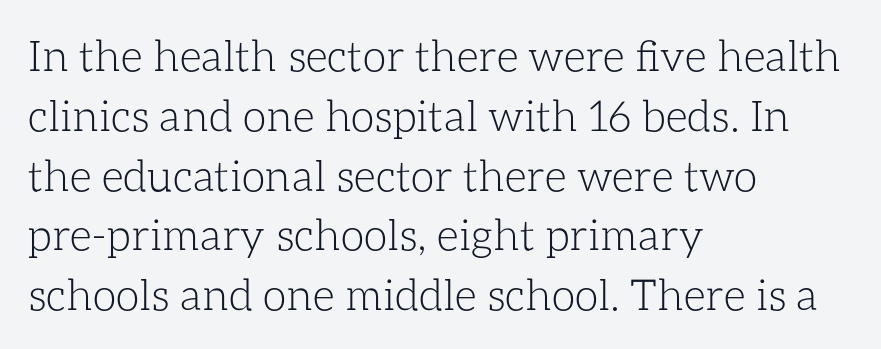
{"italic": "no", "bold": "no", "weight": "light", "width": "normal", "stroke_contrast": "low", "x_height": "medium", "monospaced": "no", "underline": "no", "align": "left", "line_spacing": "normal", "line_spacing_ratio": 1.39, "letter_spacing": "normal", "letter_spacing_em": 0.0, "glyph_px": 43}
